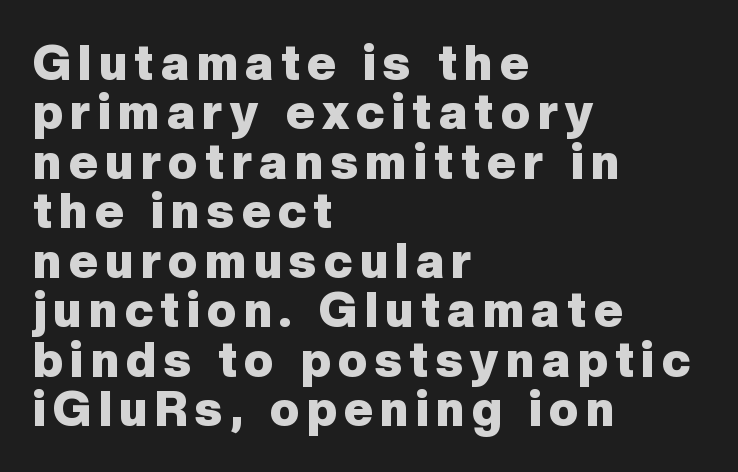
Q: Is the text bold? A: Yes.
Q: Is the text italic (slanted)? A: No, it is upright.
Q: Is the typeface a serif or a sans-serif typeface? A: Sans-serif.
Q: Is the text underlined? A: No.
Q: How is the paragraph aligned? A: Left-aligned.
Q: Is the spacing between lines tight, normal or loose? A: Tight.
Q: Width (condensed, normal, or wide)? A: Normal.
Q: Stroke contrast? A: Low.
Q: x-height? A: Medium.
Q: Monospaced? A: No.
